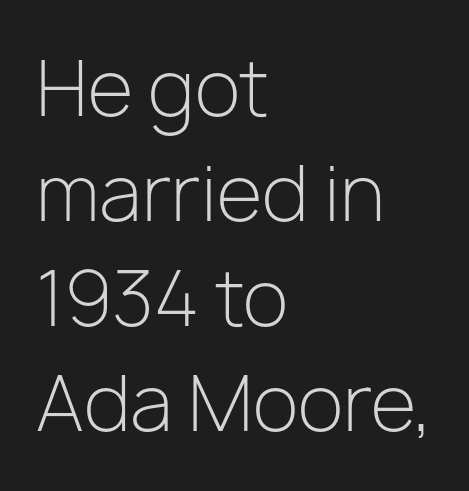
Is the letter spacing exaggerated? No — it looks like the ordinary default. The ragged edge is on the right, which tells us the setting is flush left. Ascenders rise straight up at ninety degrees. Quick note: interline space is typical.
